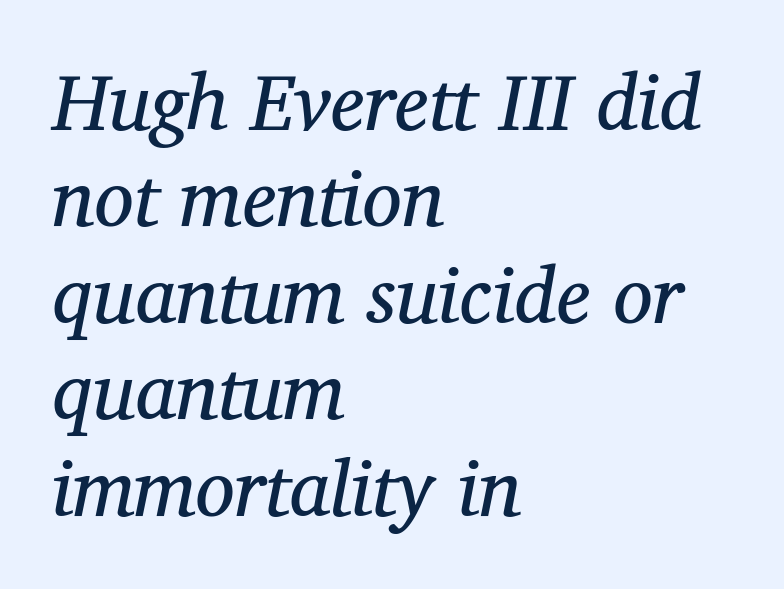
{"serif": "yes", "italic": "yes", "lean": "right", "slant_degrees": 12, "bold": "no", "weight": "regular", "width": "normal", "stroke_contrast": "medium", "x_height": "medium", "monospaced": "no", "underline": "no", "align": "left", "line_spacing_ratio": 1.22, "letter_spacing": "normal", "letter_spacing_em": 0.0, "glyph_px": 79}
